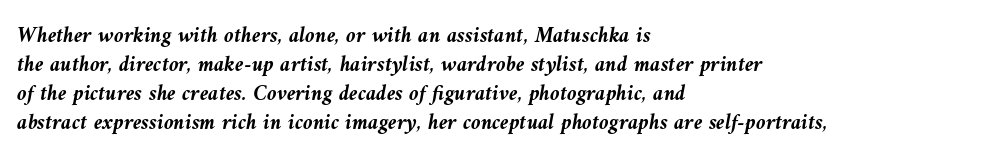
{"italic": "yes", "lean": "left", "slant_degrees": 9, "bold": "yes", "underline": "no", "align": "left", "line_spacing": "normal", "line_spacing_ratio": 1.32, "letter_spacing": "normal", "letter_spacing_em": 0.0, "glyph_px": 22}
